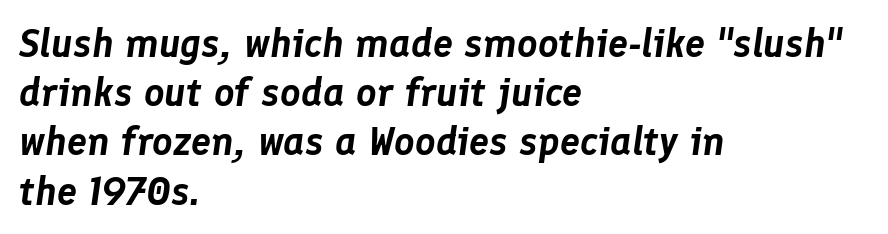
The gaps between neighbouring characters are ordinary and unremarkable. Check the space under the baseline: it is left empty. Typeset ragged right — the left edge is the straight one. Each letter keeps its own natural width here, so spacing adapts to shape. Italic: yes, the glyphs are oblique.
